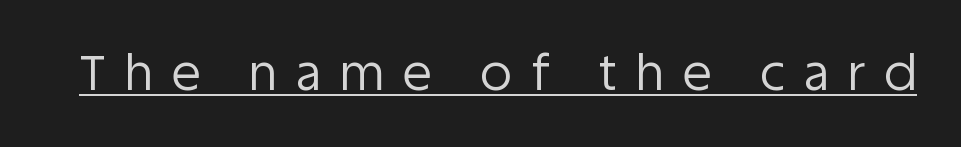
{"serif": "no", "italic": "no", "bold": "no", "weight": "regular", "width": "normal", "stroke_contrast": "low", "x_height": "large", "monospaced": "no", "underline": "yes", "letter_spacing": "wide", "letter_spacing_em": 0.4, "glyph_px": 48}
